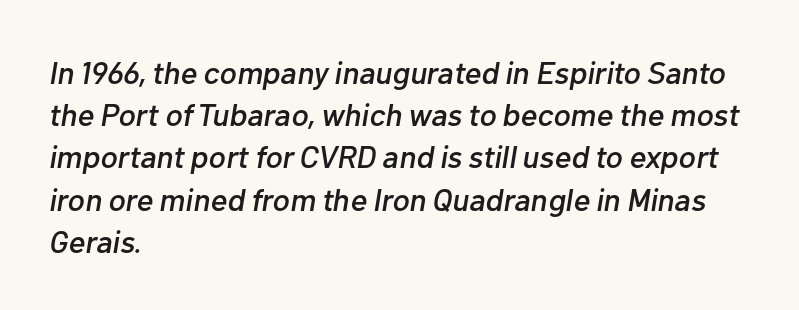
{"italic": "yes", "lean": "right", "slant_degrees": 10, "width": "normal", "stroke_contrast": "low", "x_height": "medium", "monospaced": "no", "underline": "no", "align": "left", "line_spacing": "normal", "line_spacing_ratio": 1.32, "letter_spacing": "normal", "letter_spacing_em": 0.0, "glyph_px": 32}
